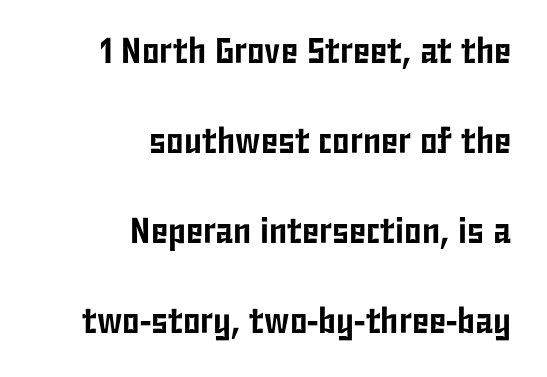
Q: Is the text italic (slanted)? A: No, it is upright.
Q: Is the typeface a serif or a sans-serif typeface? A: Sans-serif.
Q: Is the text underlined? A: No.
Q: How is the paragraph aligned? A: Right-aligned.
Q: Is the spacing between letters normal or unusually wide? A: Normal.
Q: Is the spacing between lines tight, normal or loose? A: Loose.
Q: Width (condensed, normal, or wide)? A: Condensed.
Q: Stroke contrast? A: Low.
Q: x-height? A: Medium.
Q: Monospaced? A: No.
